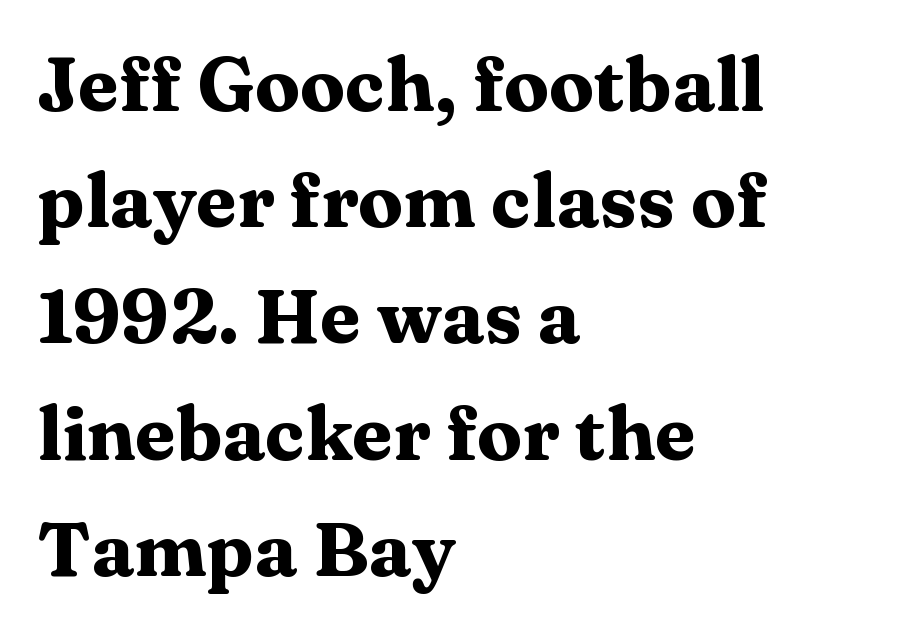
This sample uses plain, unmodified letter spacing. Designer's note — italics off, roman on. Any mark beneath the type? The region is blank. This rendering uses left alignment, leaving the right contour irregular. In terms of letterform style, serifs are clearly present.
